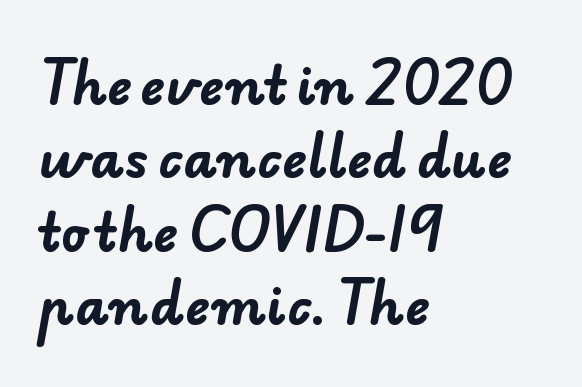
The image shows 52 px bold sans-serif type; set left-aligned, normal line spacing (1.41x), normal letter spacing, not underlined; low stroke contrast and a small x-height.
